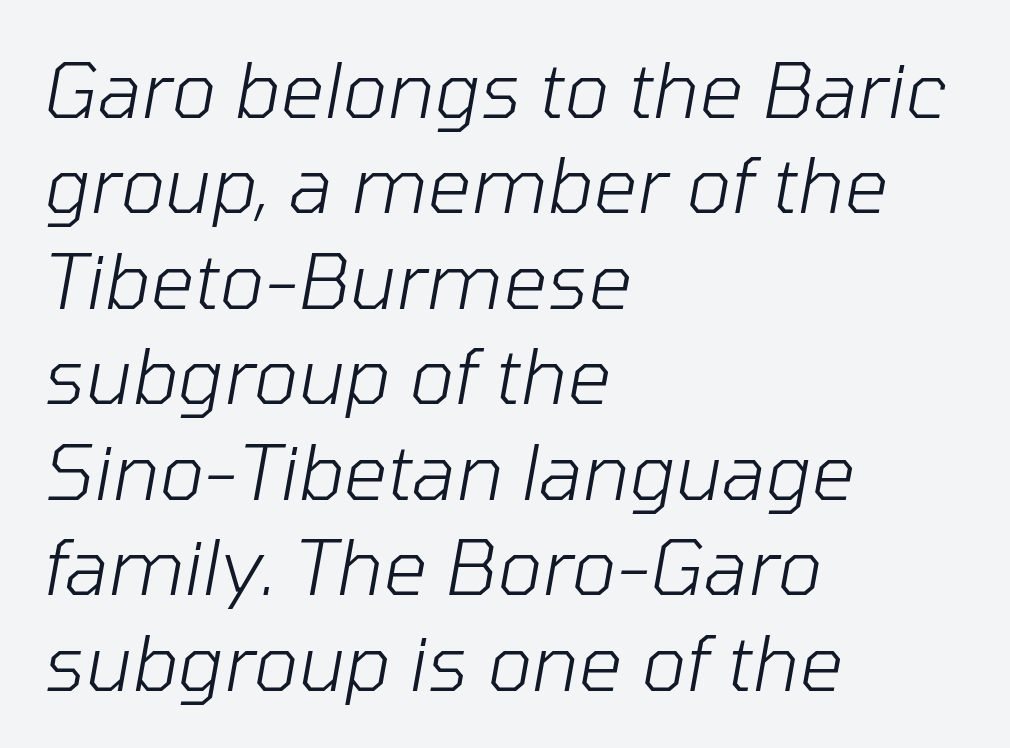
{"italic": "yes", "lean": "right", "slant_degrees": 10, "bold": "no", "weight": "light", "width": "normal", "stroke_contrast": "low", "x_height": "medium", "monospaced": "no", "underline": "no", "align": "left", "line_spacing_ratio": 1.24, "letter_spacing": "normal", "letter_spacing_em": 0.0, "glyph_px": 77}
